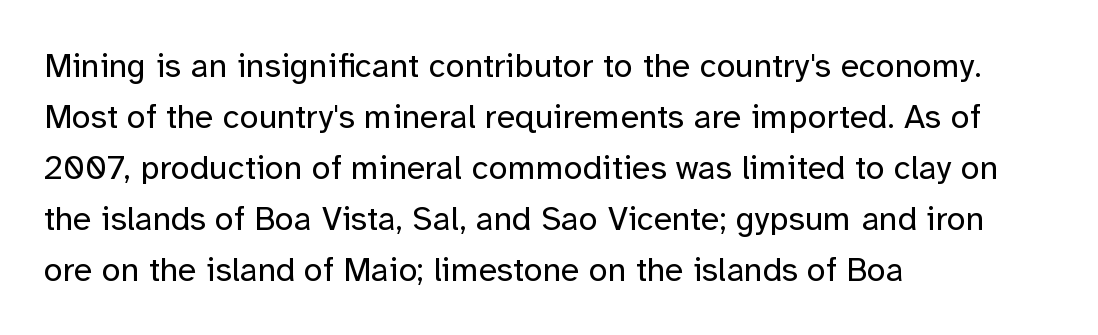
The image shows 34 px regular-weight sans-serif type, upright; set left-aligned, normal line spacing (1.5x), normal letter spacing, not underlined; low stroke contrast and a medium x-height.
